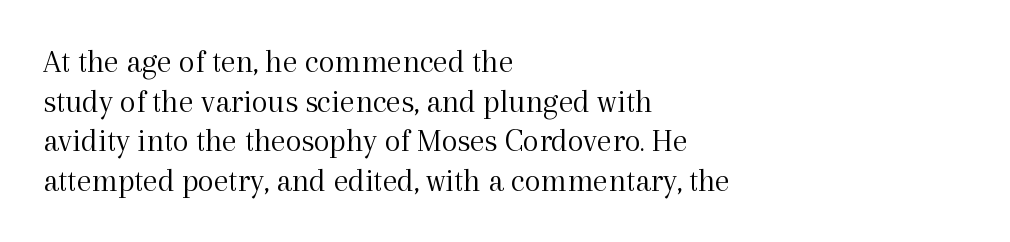
Q: Is the text bold? A: No.
Q: Is the text italic (slanted)? A: No, it is upright.
Q: Is the typeface a serif or a sans-serif typeface? A: Serif.
Q: Is the text underlined? A: No.
Q: How is the paragraph aligned? A: Left-aligned.
Q: Is the spacing between letters normal or unusually wide? A: Normal.
Q: Width (condensed, normal, or wide)? A: Normal.
Q: x-height? A: Medium.
Q: Monospaced? A: No.
